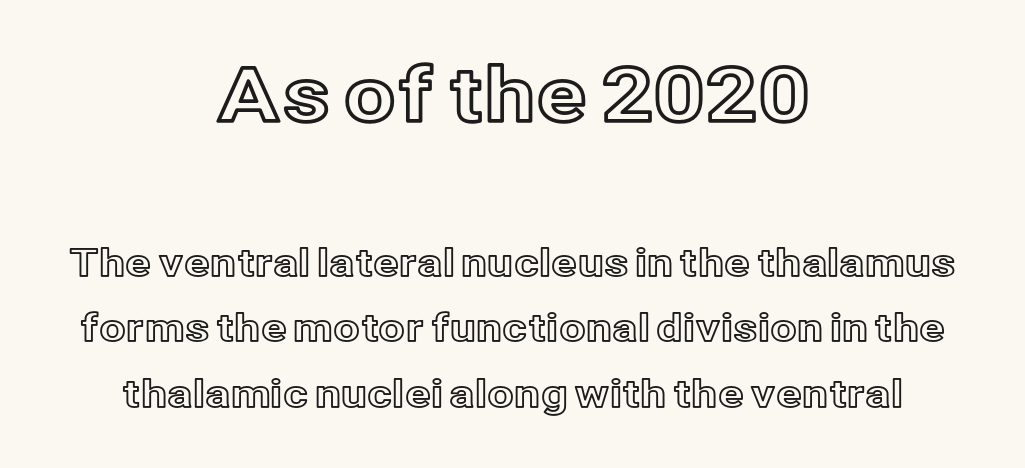
Has an underline been added? It has not. The first block has been scaled up relative to the second. The rendering uses natural spacing where letterforms have individual widths. Characters follow at the spacing the type designer built in. In terms of posture, this sample is upright.
